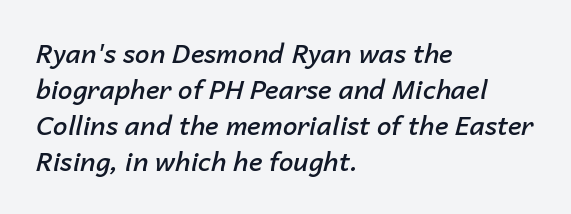
The text block is weighted toward the left margin, trailing off unevenly rightward. A normal amount of white space separates one row of letters from the next. The specimen omits any rule beneath the text block's lines. This sample uses plain, unmodified letter spacing. Every letter is mildly thick-stroked: semibold rather than bold.
